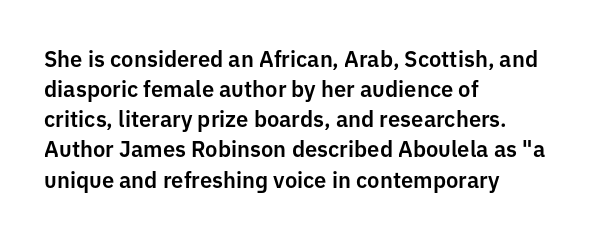
The image shows 22 px text type, upright; set left-aligned, normal line spacing (1.37x), normal letter spacing, not underlined.
